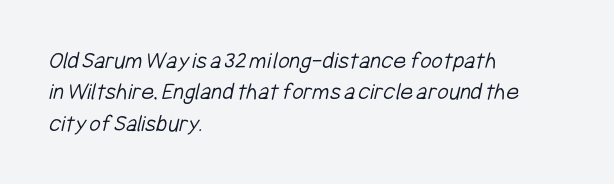
{"bold": "no", "underline": "no", "align": "left", "line_spacing": "normal", "line_spacing_ratio": 1.26, "letter_spacing": "normal", "letter_spacing_em": 0.0, "glyph_px": 25}
